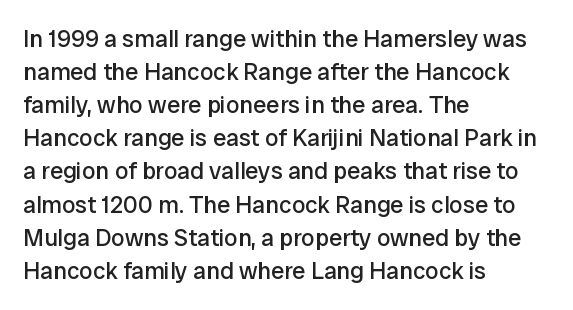
Q: Is the text bold? A: No.
Q: Is the text italic (slanted)? A: No, it is upright.
Q: Is the text underlined? A: No.
Q: How is the paragraph aligned? A: Left-aligned.
Q: Is the spacing between letters normal or unusually wide? A: Normal.
Q: Is the spacing between lines tight, normal or loose? A: Normal.
